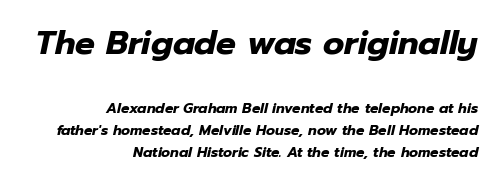
Q: Is the text bold? A: Yes.
Q: Is the text italic (slanted)? A: Yes, it leans right by about 12 degrees.
Q: Is the text underlined? A: No.
Q: How is the paragraph aligned? A: Right-aligned.
Q: Is the spacing between letters normal or unusually wide? A: Normal.
Q: Is the spacing between lines tight, normal or loose? A: Normal.
Q: Which block of text is set in a larger size, the first (top) or the second (bottom)? A: The first (top) one.
Q: Width (condensed, normal, or wide)? A: Normal.
Q: Stroke contrast? A: Low.
Q: x-height? A: Medium.
Q: Monospaced? A: No.
